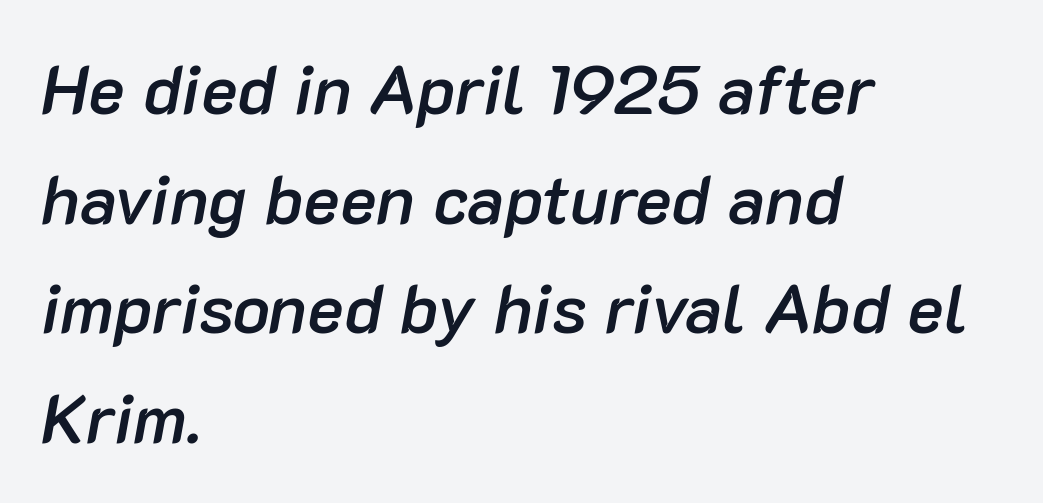
{"italic": "yes", "lean": "right", "slant_degrees": 10, "bold": "semi", "weight": "semibold", "width": "normal", "stroke_contrast": "low", "x_height": "medium", "monospaced": "no", "underline": "no", "align": "left", "line_spacing": "normal", "line_spacing_ratio": 1.59, "letter_spacing": "normal", "letter_spacing_em": 0.0, "glyph_px": 69}
